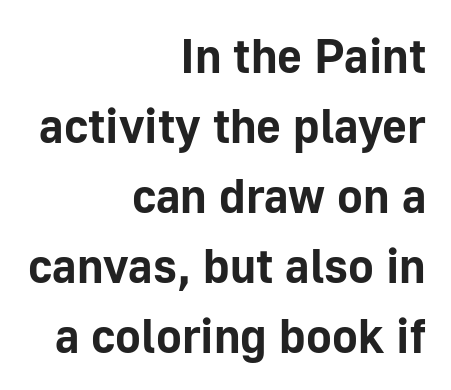
{"serif": "no", "italic": "no", "bold": "yes", "weight": "bold", "width": "normal", "stroke_contrast": "low", "x_height": "medium", "monospaced": "no", "underline": "no", "align": "right", "line_spacing": "normal", "line_spacing_ratio": 1.46, "letter_spacing": "normal", "letter_spacing_em": 0.0, "glyph_px": 48}
